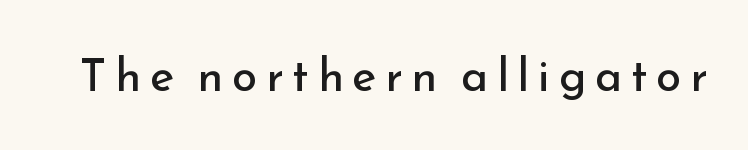
The image shows 46 px regular-weight sans-serif type, upright; set not underlined; low stroke contrast and a small x-height.
